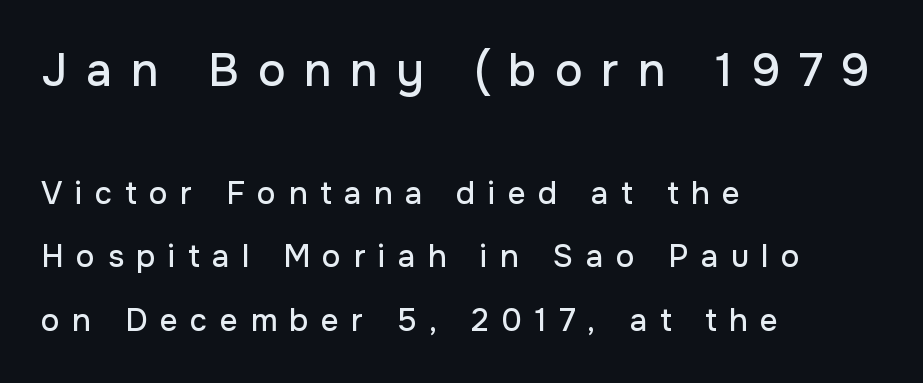
The image shows 46 px sans-serif type, upright; set left-aligned, loose line spacing (2.06x), unusually wide letter spacing (+0.41 em), not underlined; the first (top) block is 1.48x larger; low stroke contrast and a medium x-height.
